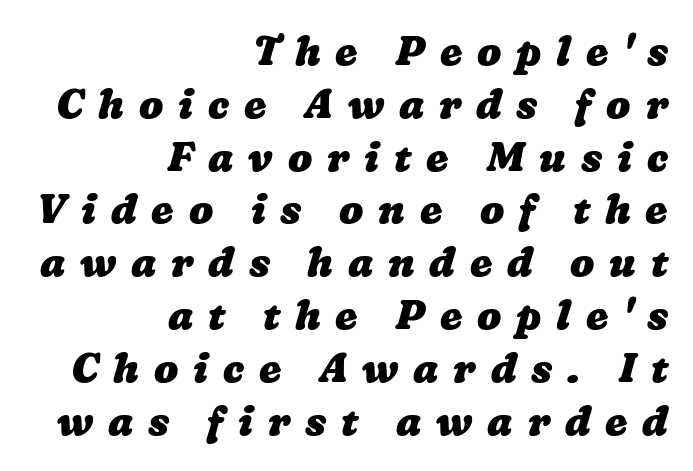
The tracking reads as deliberately expanded to a designer's eye. The foot of each line stays bare and open. The ragged edge is on the left, which tells us the setting is flush right. You could not count columns in this text — the font is proportionally spaced. Vertically, the passage feels balanced, rows spaced as you'd expect. Typographic density is high because the face is bold.
